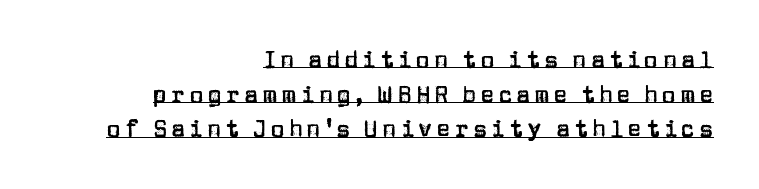
The string is rendered with underlining switched on. Visually the block forms a straight wall on the right and a jagged coastline on the left. Notice how descenders clear the ascenders below comfortably — that's standard leading. These lines were composed using upright roman letters.
